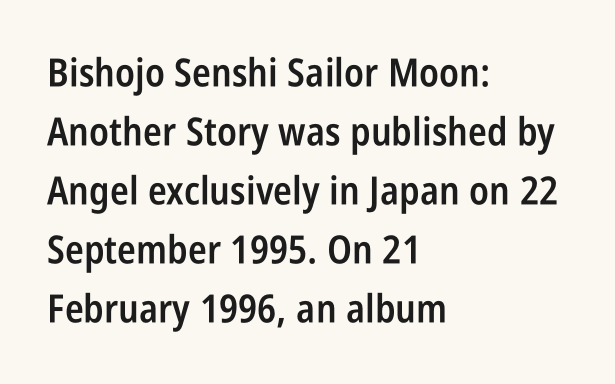
Q: Is the text bold? A: Semi-bold.
Q: Is the text italic (slanted)? A: No, it is upright.
Q: Is the typeface a serif or a sans-serif typeface? A: Sans-serif.
Q: Is the text underlined? A: No.
Q: How is the paragraph aligned? A: Left-aligned.
Q: Is the spacing between letters normal or unusually wide? A: Normal.
Q: Is the spacing between lines tight, normal or loose? A: Normal.
Q: Width (condensed, normal, or wide)? A: Condensed.
Q: Stroke contrast? A: Low.
Q: x-height? A: Large.
Q: Monospaced? A: No.
